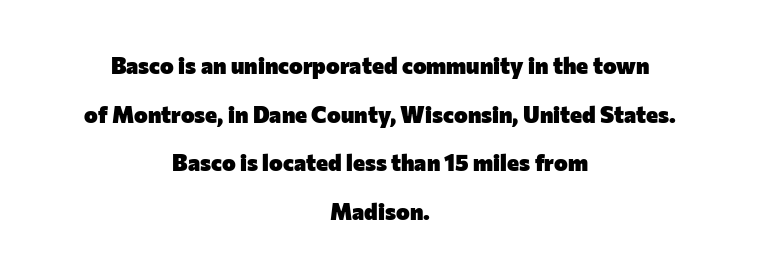
{"italic": "no", "bold": "yes", "underline": "no", "align": "center", "line_spacing": "loose", "line_spacing_ratio": 2.11, "letter_spacing": "normal", "letter_spacing_em": 0.0, "glyph_px": 23}
